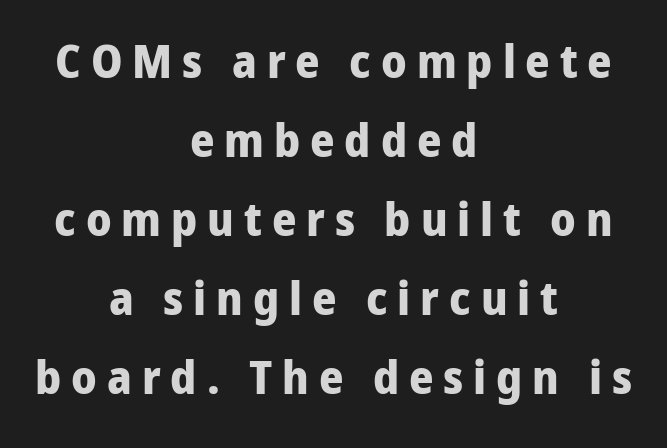
The image shows 47 px bold sans-serif type, upright; set centered, normal line spacing (1.68x), unusually wide letter spacing (+0.21 em), not underlined; low stroke contrast and a medium x-height.
